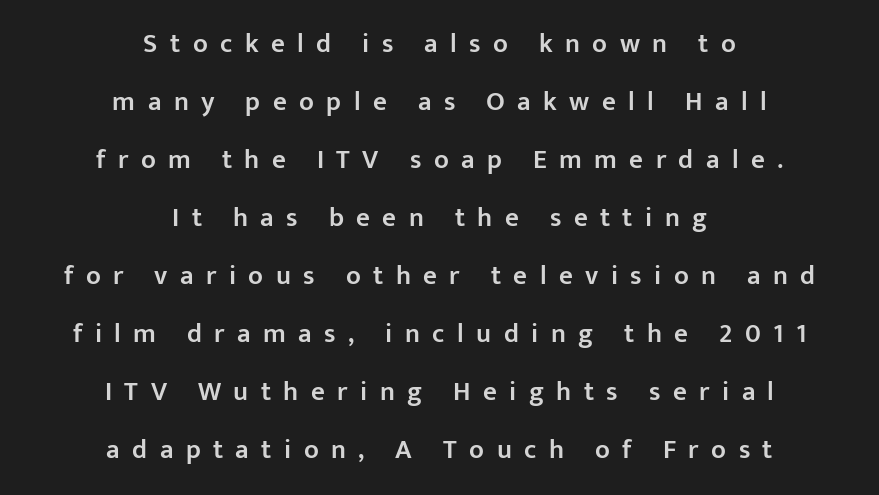
These lines were composed using upright roman letters. Regarding leading, the lines here are spaced well apart. Nobody drew a line under any word here. This rendering uses center alignment, leaving both contours irregular but symmetric. How are the letters spaced? Widely, with obvious added tracking.
